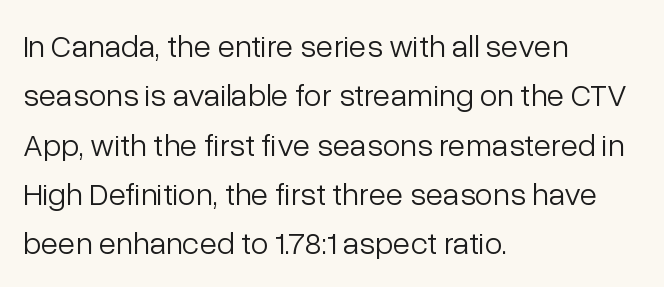
{"serif": "no", "italic": "no", "bold": "no", "weight": "light", "width": "normal", "stroke_contrast": "low", "x_height": "medium", "monospaced": "no", "underline": "no", "align": "left", "line_spacing": "normal", "line_spacing_ratio": 1.54, "letter_spacing": "normal", "letter_spacing_em": 0.0, "glyph_px": 32}
